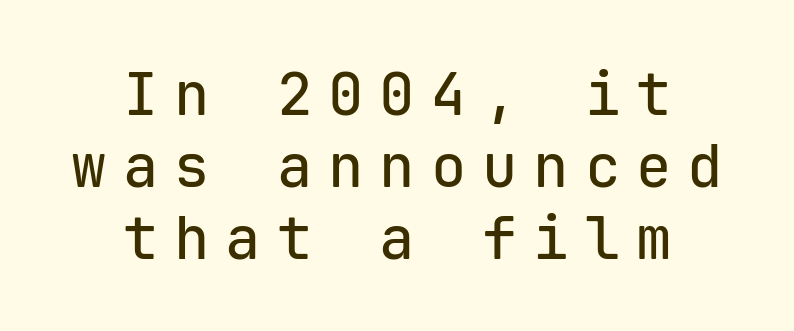
{"serif": "no", "italic": "no", "width": "normal", "stroke_contrast": "low", "x_height": "medium", "monospaced": "yes", "underline": "no", "align": "center", "line_spacing_ratio": 1.22, "letter_spacing": "wide", "letter_spacing_em": 0.27, "glyph_px": 59}
